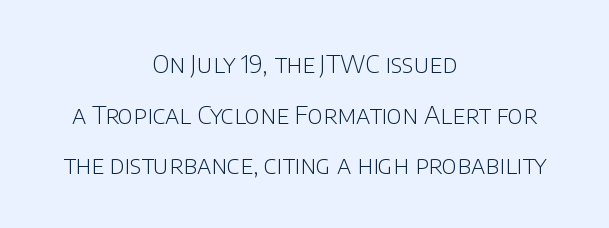
The image shows 25 px text type, upright; set centered, loose line spacing (2.03x), normal letter spacing, not underlined.
